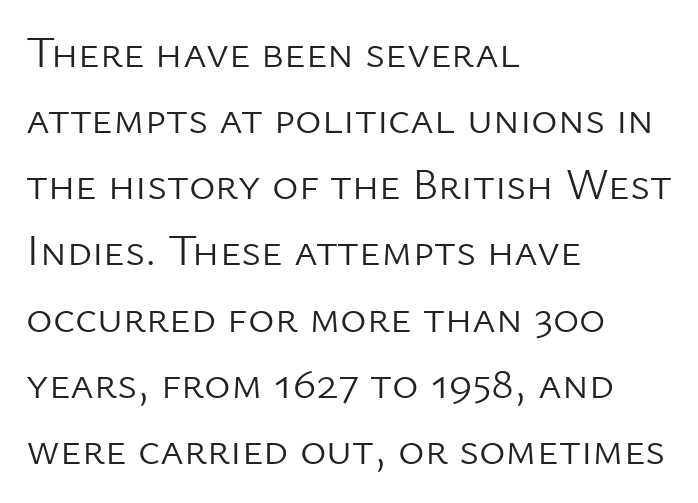
Q: Is the text bold? A: No.
Q: Is the text italic (slanted)? A: No, it is upright.
Q: Is the typeface a serif or a sans-serif typeface? A: Sans-serif.
Q: Is the text underlined? A: No.
Q: How is the paragraph aligned? A: Left-aligned.
Q: Is the spacing between letters normal or unusually wide? A: Normal.
Q: Is the spacing between lines tight, normal or loose? A: Normal.
Q: Width (condensed, normal, or wide)? A: Normal.
Q: Stroke contrast? A: Low.
Q: x-height? A: Medium.
Q: Monospaced? A: No.
